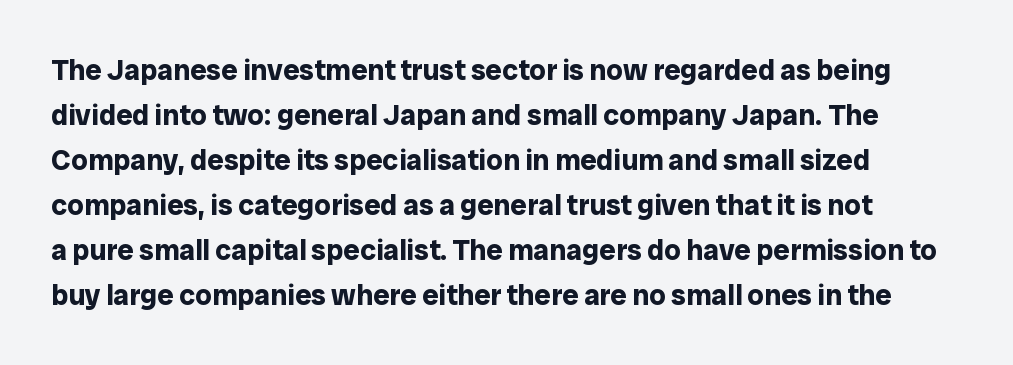
{"serif": "no", "italic": "no", "bold": "yes", "weight": "bold", "width": "normal", "stroke_contrast": "low", "x_height": "medium", "monospaced": "no", "underline": "no", "align": "left", "line_spacing": "normal", "line_spacing_ratio": 1.55, "letter_spacing": "normal", "letter_spacing_em": 0.0, "glyph_px": 29}
